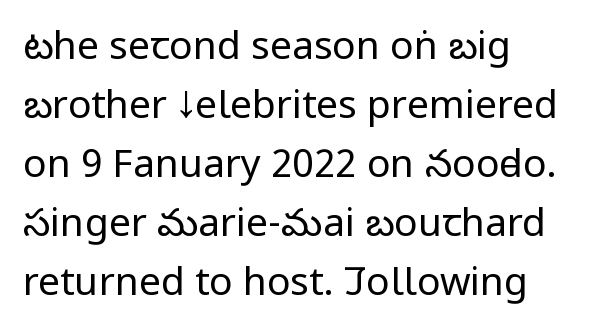
The image shows 39 px regular-weight, condensed sans-serif type, upright; set left-aligned, normal line spacing (1.51x), normal letter spacing, not underlined; low stroke contrast and a large x-height.
